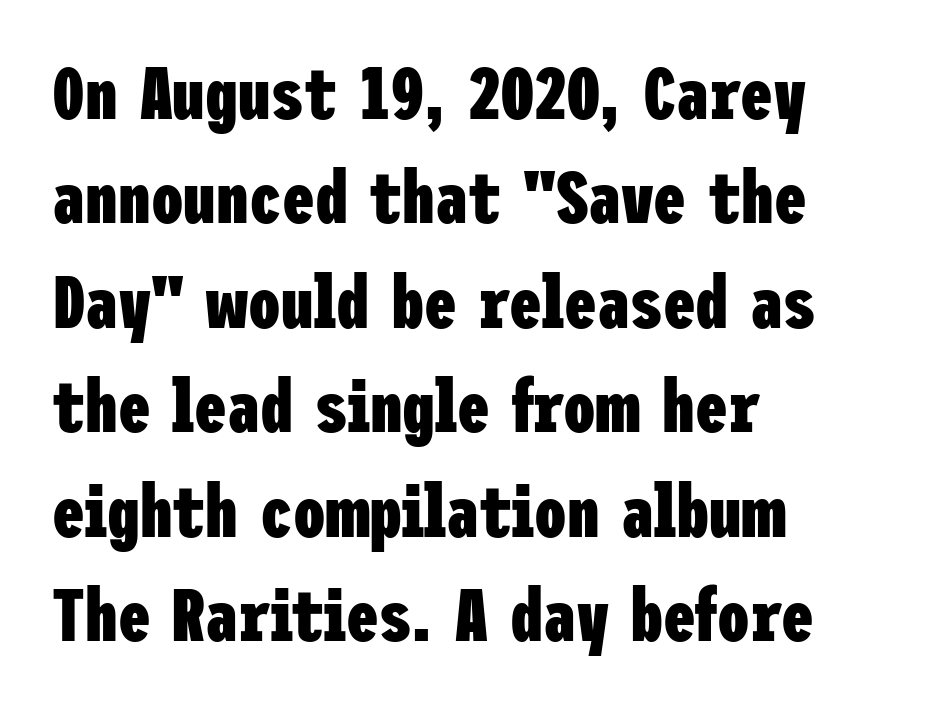
This sample is left-justified, so line endings fall wherever the words run out. Only glyphs here, with clear space below each row. Thick stems and heavy bowls — unmistakably bold. Stroke terminals: plain, sans-serif. Normally led — the rows are evenly, conventionally spaced. This rendering leaves character spacing at its baseline value.
